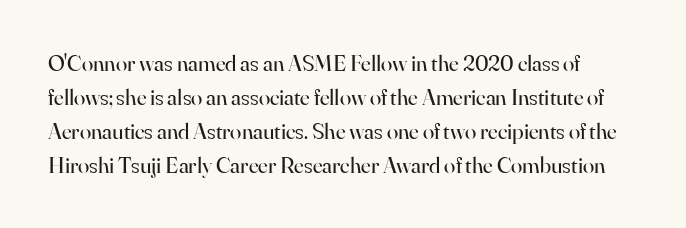
The image shows 23 px text type, upright; set normal line spacing (1.48x), normal letter spacing, not underlined.
